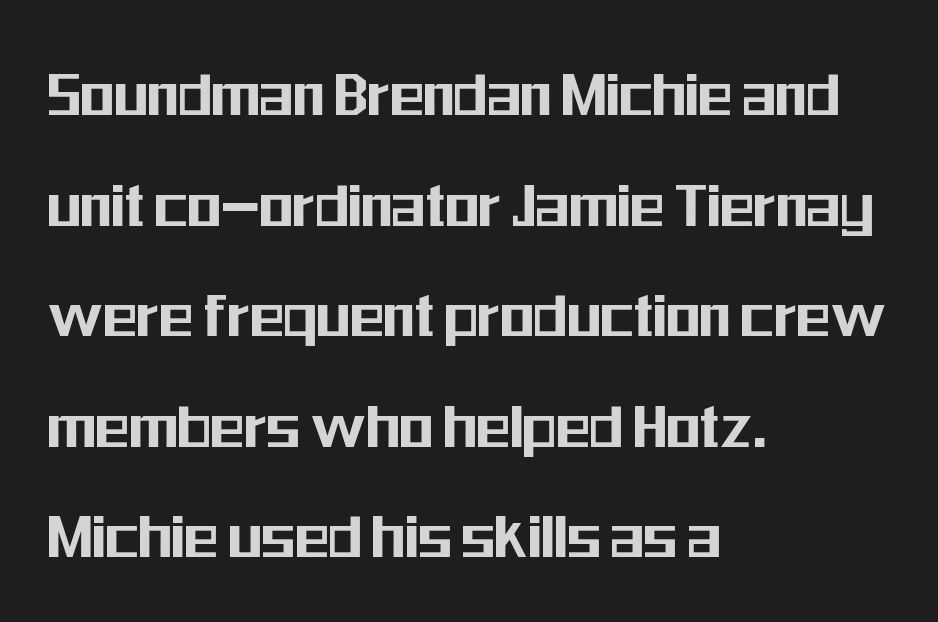
The block of text has a typical density, with ordinary space between rows. Character widths vary here, with narrow letters taking less room than wide ones. Tracking value appears to be zero — textbook default spacing. Check where the strokes stop: nothing finishes them off — pure sans. Just letters on the line, the space beneath them empty.
